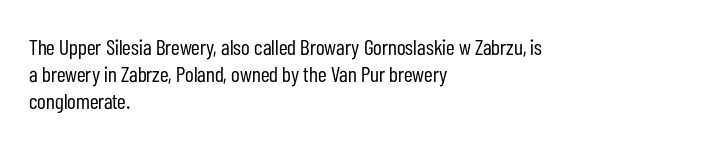
Beneath every word, the page is bare. The lettering holds an erect, upright posture throughout. Caption: face not bold, strokes unweighted. The gaps between neighbouring characters are ordinary and unremarkable.
